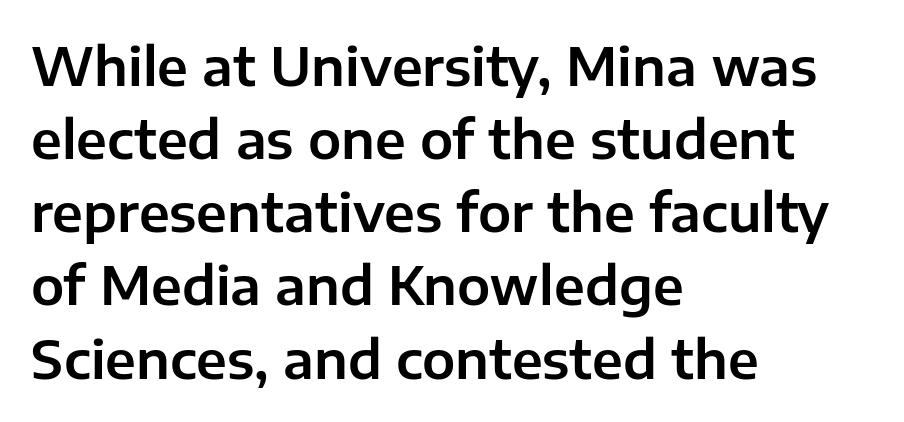
{"serif": "no", "italic": "no", "width": "normal", "stroke_contrast": "low", "x_height": "medium", "monospaced": "no", "underline": "no", "align": "left", "line_spacing": "normal", "line_spacing_ratio": 1.38, "letter_spacing": "normal", "letter_spacing_em": 0.0, "glyph_px": 53}
